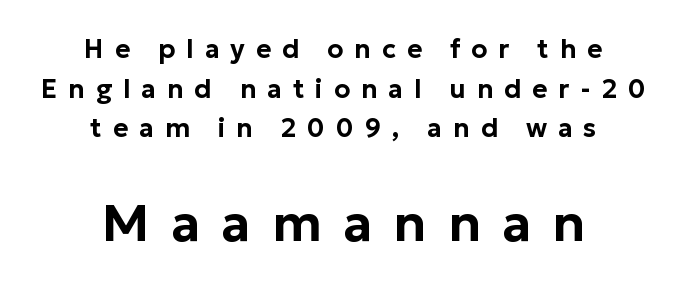
Q: Is the text italic (slanted)? A: No, it is upright.
Q: Is the typeface a serif or a sans-serif typeface? A: Sans-serif.
Q: Is the text underlined? A: No.
Q: How is the paragraph aligned? A: Centered.
Q: Is the spacing between letters normal or unusually wide? A: Unusually wide.
Q: Is the spacing between lines tight, normal or loose? A: Normal.
Q: Which block of text is set in a larger size, the first (top) or the second (bottom)? A: The second (bottom) one.
Q: Width (condensed, normal, or wide)? A: Normal.
Q: Stroke contrast? A: Low.
Q: x-height? A: Medium.
Q: Monospaced? A: No.
